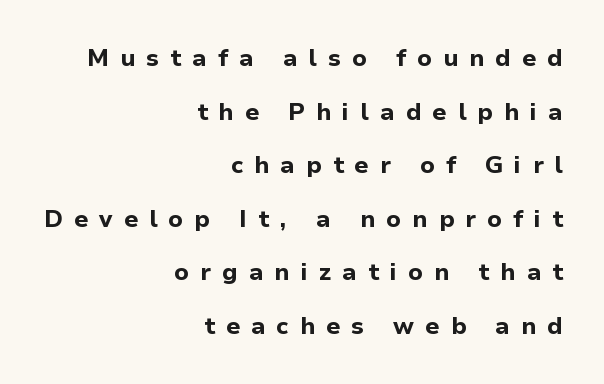
Chunky letters — that's bold for sure. The space between consecutive lines is lavish. The specimen omits any rule beneath the text block's lines. Honestly, the letter spacing is so wide it's the main thing you notice.
